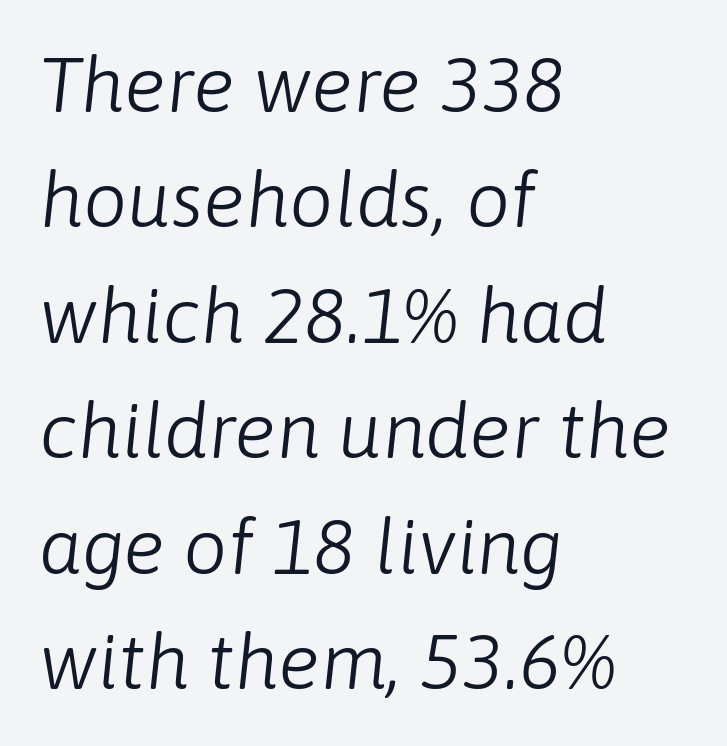
Q: Is the text bold? A: No.
Q: Is the text italic (slanted)? A: Yes, it leans right by about 6 degrees.
Q: Is the text underlined? A: No.
Q: How is the paragraph aligned? A: Left-aligned.
Q: Is the spacing between letters normal or unusually wide? A: Normal.
Q: Is the spacing between lines tight, normal or loose? A: Normal.
Q: Width (condensed, normal, or wide)? A: Normal.
Q: Stroke contrast? A: Low.
Q: x-height? A: Medium.
Q: Monospaced? A: No.
